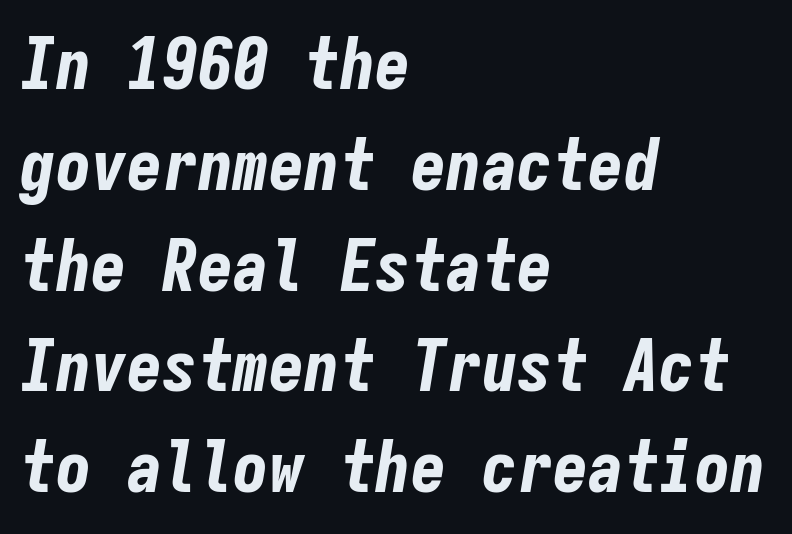
{"italic": "yes", "lean": "right", "slant_degrees": 9, "bold": "yes", "weight": "bold", "width": "condensed", "stroke_contrast": "low", "x_height": "medium", "monospaced": "yes", "underline": "no", "align": "left", "line_spacing": "normal", "line_spacing_ratio": 1.42, "letter_spacing": "normal", "letter_spacing_em": 0.0, "glyph_px": 71}
